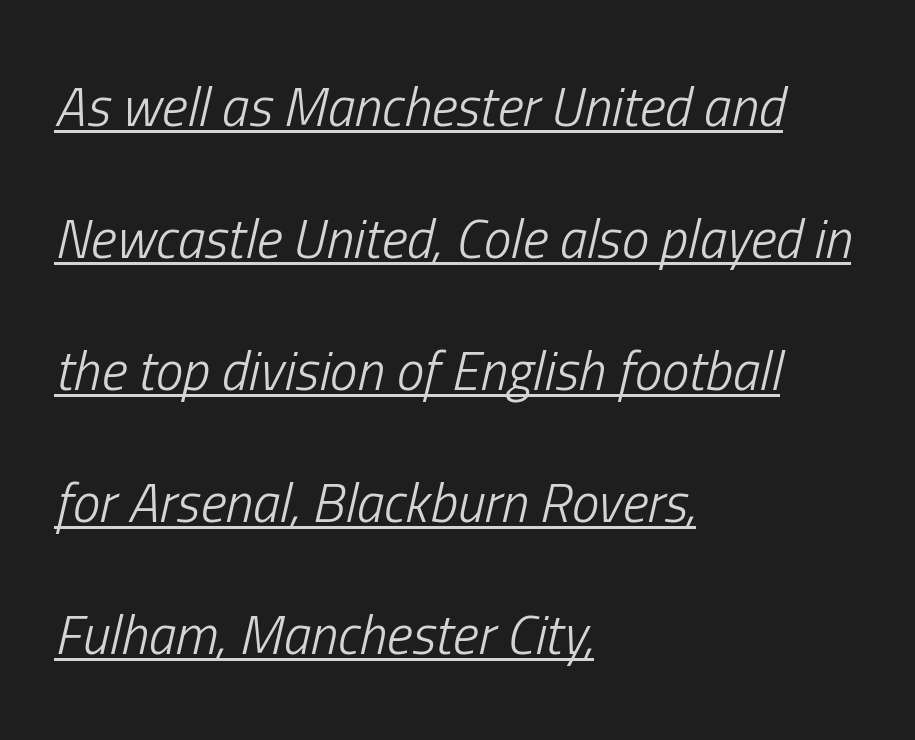
{"italic": "yes", "lean": "right", "slant_degrees": 13, "bold": "no", "weight": "light", "width": "condensed", "stroke_contrast": "low", "x_height": "medium", "monospaced": "no", "underline": "yes", "align": "left", "line_spacing": "loose", "line_spacing_ratio": 2.4, "letter_spacing": "normal", "letter_spacing_em": 0.0, "glyph_px": 55}
